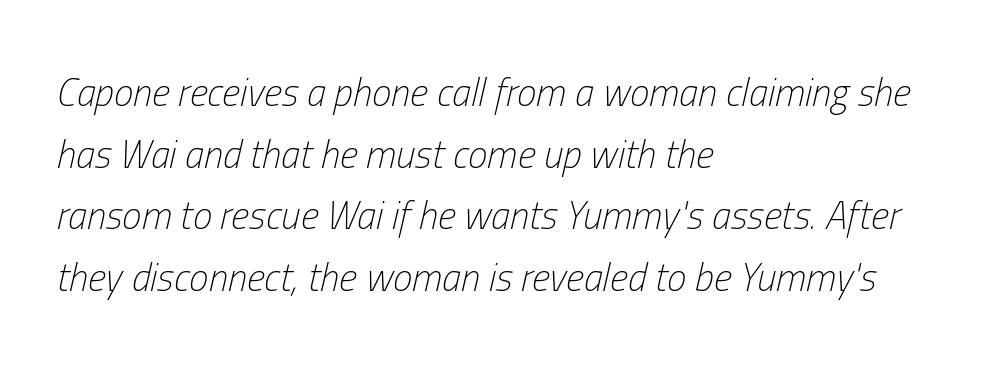
Q: Is the text bold? A: No.
Q: Is the text italic (slanted)? A: Yes, it leans right by about 13 degrees.
Q: Is the text underlined? A: No.
Q: How is the paragraph aligned? A: Left-aligned.
Q: Is the spacing between letters normal or unusually wide? A: Normal.
Q: Is the spacing between lines tight, normal or loose? A: Normal.
Q: Width (condensed, normal, or wide)? A: Condensed.
Q: Stroke contrast? A: Low.
Q: x-height? A: Medium.
Q: Monospaced? A: No.
